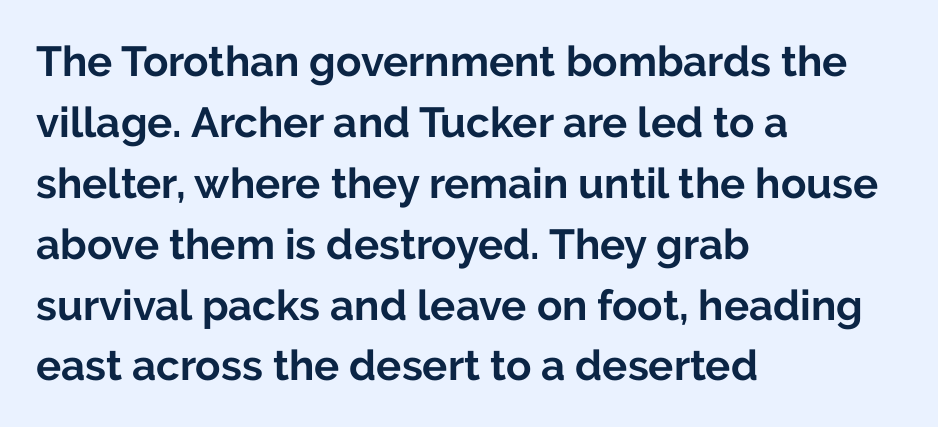
The image shows 42 px bold sans-serif type, upright; set left-aligned, normal line spacing (1.45x), normal letter spacing, not underlined; low stroke contrast and a medium x-height.
